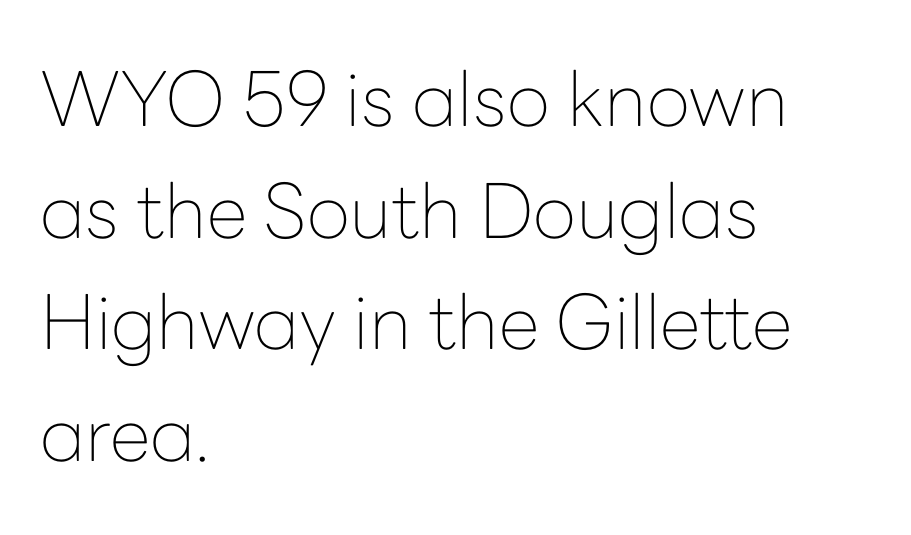
The image shows 75 px thin sans-serif type, upright; set left-aligned, normal line spacing (1.49x), normal letter spacing, not underlined; low stroke contrast and a medium x-height.
